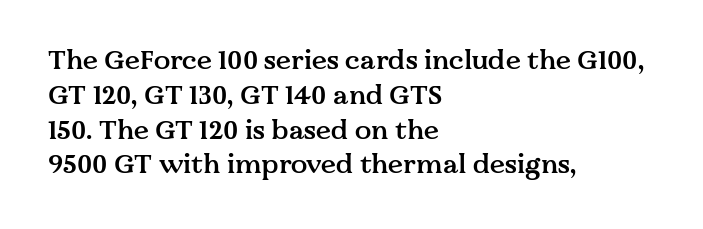
Q: Is the text bold? A: Semi-bold.
Q: Is the text italic (slanted)? A: No, it is upright.
Q: Is the text underlined? A: No.
Q: How is the paragraph aligned? A: Left-aligned.
Q: Is the spacing between letters normal or unusually wide? A: Normal.
Q: Is the spacing between lines tight, normal or loose? A: Normal.
